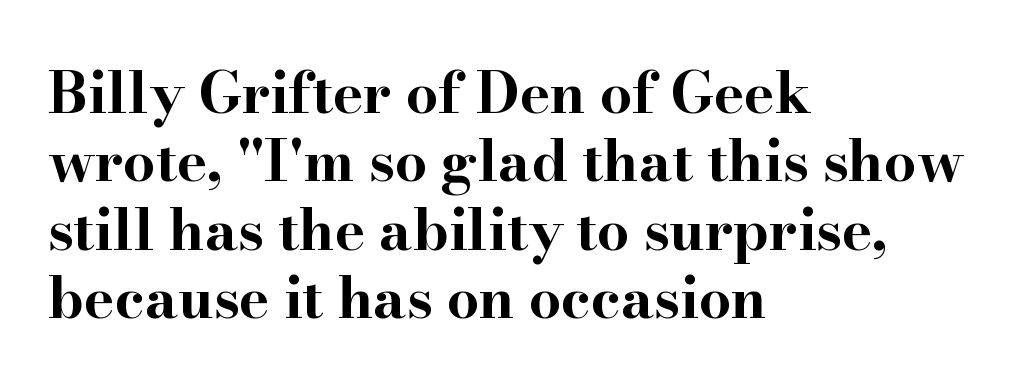
{"serif": "yes", "italic": "no", "bold": "yes", "weight": "bold", "width": "wide", "stroke_contrast": "high", "x_height": "small", "monospaced": "no", "underline": "no", "align": "left", "line_spacing_ratio": 1.2, "letter_spacing": "normal", "letter_spacing_em": 0.0, "glyph_px": 57}
